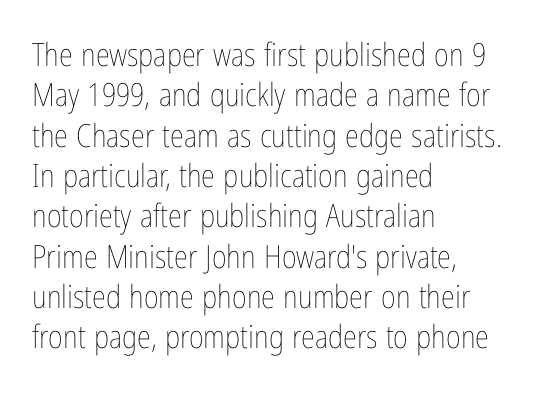
{"italic": "no", "bold": "no", "weight": "thin", "width": "condensed", "stroke_contrast": "low", "x_height": "medium", "monospaced": "no", "underline": "no", "align": "left", "line_spacing": "normal", "line_spacing_ratio": 1.26, "letter_spacing": "normal", "letter_spacing_em": 0.0, "glyph_px": 32}
